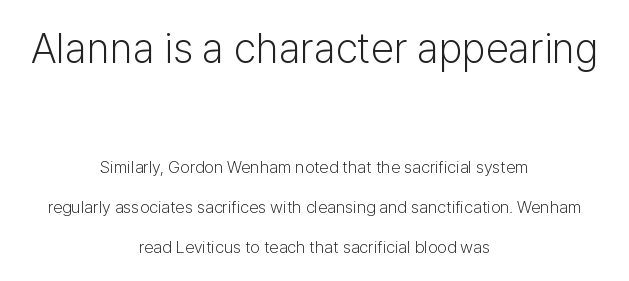
Q: Is the text bold? A: No.
Q: Is the text italic (slanted)? A: No, it is upright.
Q: Is the typeface a serif or a sans-serif typeface? A: Sans-serif.
Q: Is the text underlined? A: No.
Q: How is the paragraph aligned? A: Centered.
Q: Is the spacing between letters normal or unusually wide? A: Normal.
Q: Is the spacing between lines tight, normal or loose? A: Loose.
Q: Which block of text is set in a larger size, the first (top) or the second (bottom)? A: The first (top) one.
Q: Width (condensed, normal, or wide)? A: Normal.
Q: Stroke contrast? A: Low.
Q: x-height? A: Medium.
Q: Monospaced? A: No.
